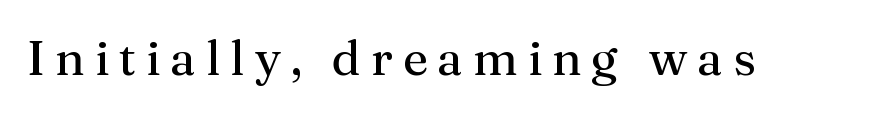
The image shows 49 px regular-weight serif type, upright; set unusually wide letter spacing (+0.2 em), not underlined; medium stroke contrast and a medium x-height.
